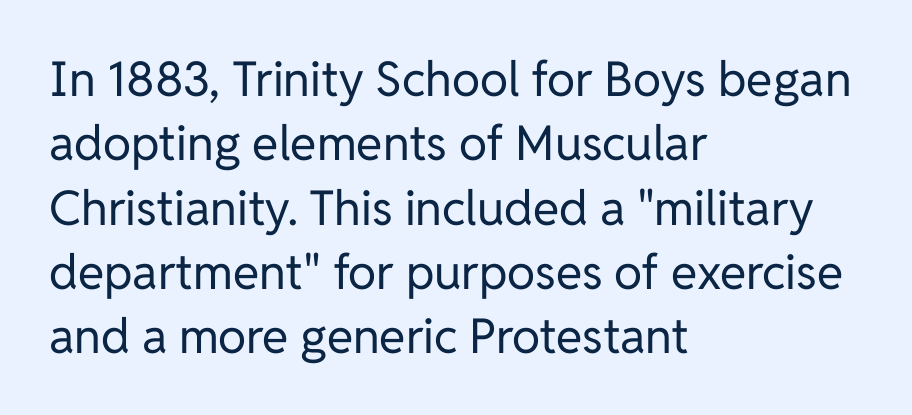
The image shows 48 px regular-weight sans-serif type, upright; set left-aligned, normal line spacing (1.34x), normal letter spacing, not underlined; low stroke contrast and a medium x-height.
